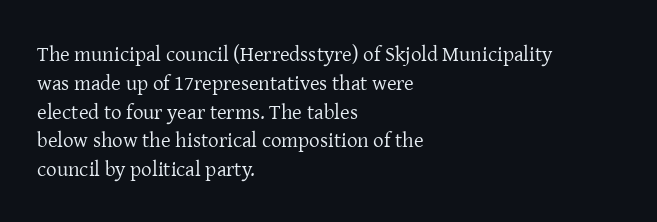
Q: Is the text bold? A: No.
Q: Is the text italic (slanted)? A: No, it is upright.
Q: Is the text underlined? A: No.
Q: How is the paragraph aligned? A: Left-aligned.
Q: Is the spacing between letters normal or unusually wide? A: Normal.
Q: Is the spacing between lines tight, normal or loose? A: Normal.
